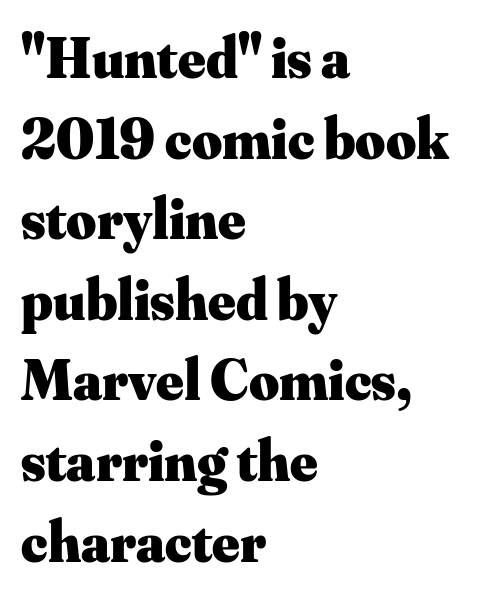
A roman cut, with each character standing at attention. The letterforms sit shoulder to shoulder at normal distance. Looks like regular typesetting: each glyph gets only the width it needs. Serifs: yes, visible at the terminals of the letterforms.
